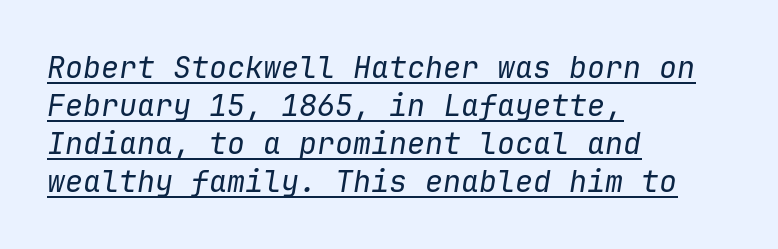
Q: Is the text bold? A: No.
Q: Is the text italic (slanted)? A: Yes, it leans right by about 9 degrees.
Q: Is the text underlined? A: Yes.
Q: How is the paragraph aligned? A: Left-aligned.
Q: Is the spacing between letters normal or unusually wide? A: Normal.
Q: Is the spacing between lines tight, normal or loose? A: Normal.
Q: Width (condensed, normal, or wide)? A: Normal.
Q: Stroke contrast? A: Low.
Q: x-height? A: Medium.
Q: Monospaced? A: Yes.
